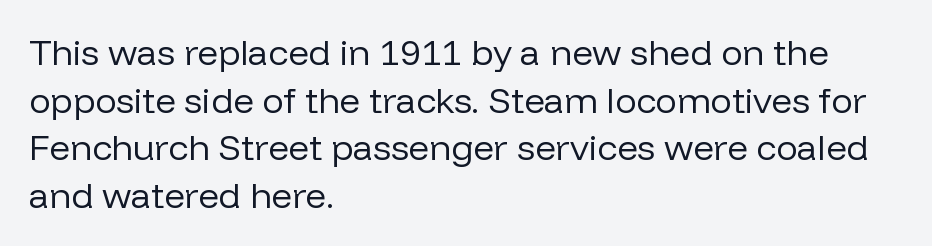
Observe the absence of serifs on each vertical stroke in this sample. Notice how descenders clear the ascenders below comfortably — that's standard leading. Line starts are locked; line ends wander. A typesetter would call this proportional, since set widths differ per character. The passage shown is not underscored anywhere. A typesetter would mark this as roman, not italic.
